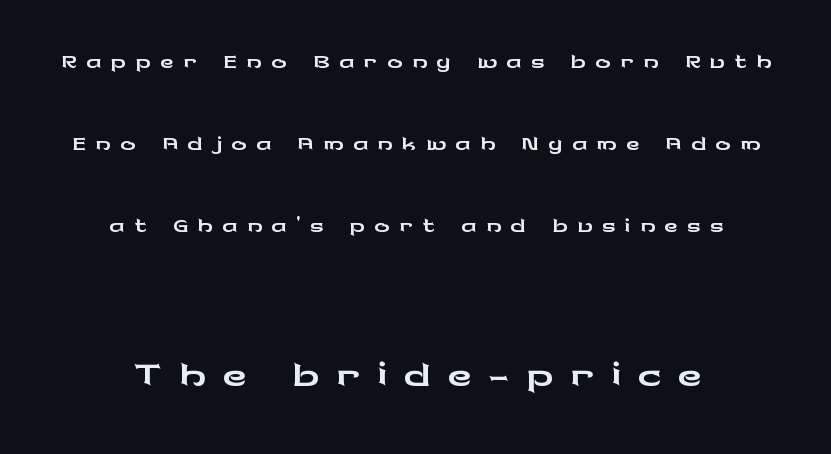
Q: Is the text italic (slanted)? A: No, it is upright.
Q: Is the typeface a serif or a sans-serif typeface? A: Sans-serif.
Q: Is the text underlined? A: No.
Q: How is the paragraph aligned? A: Centered.
Q: Is the spacing between letters normal or unusually wide? A: Unusually wide.
Q: Is the spacing between lines tight, normal or loose? A: Loose.
Q: Which block of text is set in a larger size, the first (top) or the second (bottom)? A: The second (bottom) one.
Q: Width (condensed, normal, or wide)? A: Wide.
Q: Stroke contrast? A: Low.
Q: x-height? A: Medium.
Q: Monospaced? A: No.
